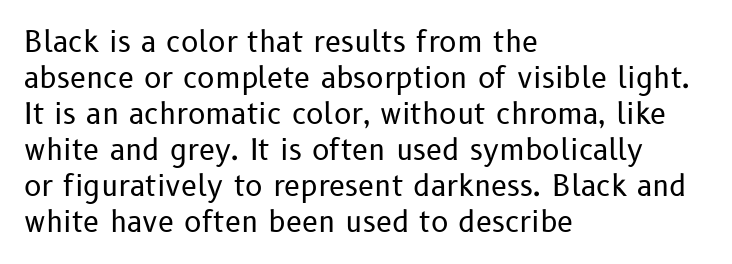
Q: Is the text bold? A: No.
Q: Is the text italic (slanted)? A: No, it is upright.
Q: Is the typeface a serif or a sans-serif typeface? A: Sans-serif.
Q: Is the text underlined? A: No.
Q: How is the paragraph aligned? A: Left-aligned.
Q: Is the spacing between letters normal or unusually wide? A: Normal.
Q: Width (condensed, normal, or wide)? A: Normal.
Q: Stroke contrast? A: Low.
Q: x-height? A: Medium.
Q: Monospaced? A: No.
